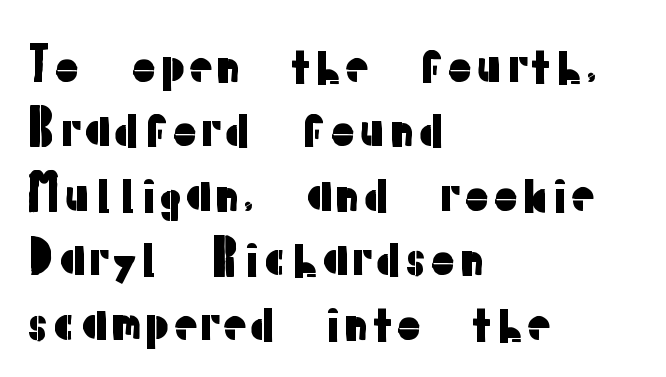
Q: Is the text italic (slanted)? A: No, it is upright.
Q: Is the typeface a serif or a sans-serif typeface? A: Sans-serif.
Q: Is the text underlined? A: No.
Q: How is the paragraph aligned? A: Left-aligned.
Q: Is the spacing between letters normal or unusually wide? A: Normal.
Q: Is the spacing between lines tight, normal or loose? A: Normal.
Q: Width (condensed, normal, or wide)? A: Normal.
Q: Stroke contrast? A: Low.
Q: x-height? A: Medium.
Q: Monospaced? A: No.
